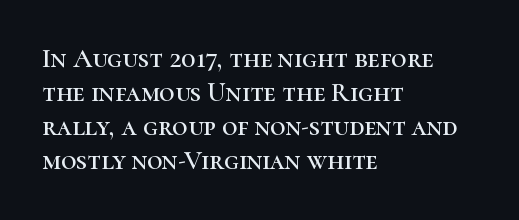
The image shows 27 px text type, upright; set left-aligned, normal line spacing (1.26x), normal letter spacing, not underlined.
